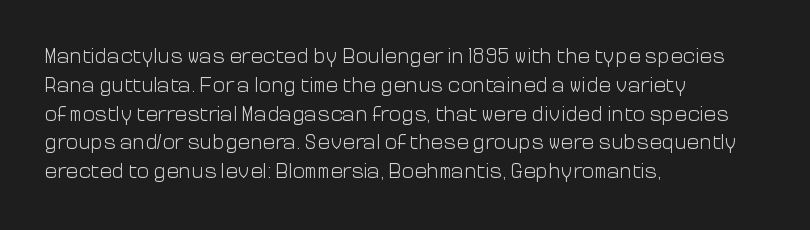
The image shows 21 px text type, upright; set left-aligned, normal line spacing (1.37x), normal letter spacing, not underlined.
